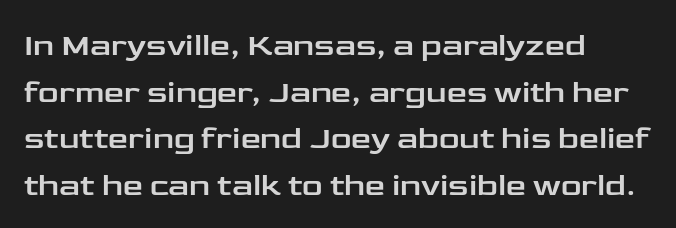
Tracking here is standard; glyphs follow each other at the usual distance. Line starts are locked; line ends wander. The specimen omits any rule beneath the text block's lines. The lines sit at an ordinary, default distance from one another. Character widths vary here, with narrow letters taking less room than wide ones.
